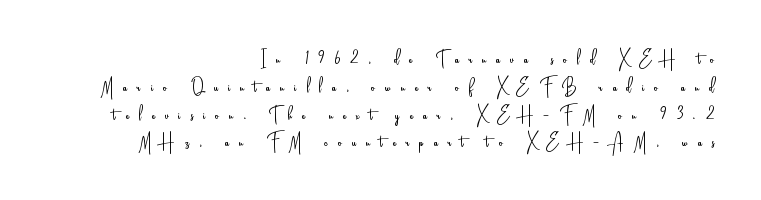
Observe the wide spacing: letters keep a clear distance from each other. The cut favours lightness, reaching ordinary text weight at its darkest. The baseline area is clear. A student would call this right alignment; a typographer would say flush right, rag left.
